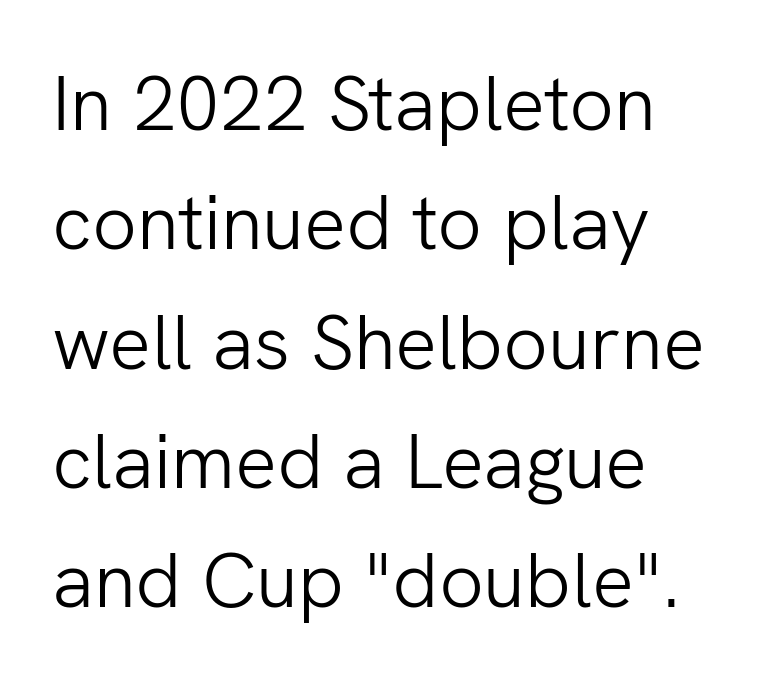
{"serif": "no", "italic": "no", "bold": "no", "weight": "light", "width": "normal", "stroke_contrast": "low", "x_height": "medium", "monospaced": "no", "underline": "no", "line_spacing": "normal", "line_spacing_ratio": 1.53, "letter_spacing": "normal", "letter_spacing_em": 0.0, "glyph_px": 78}
